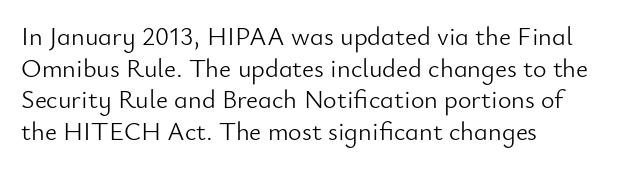
Nope, not italic — everything's standing straight. The font is comparable to plain body text, perhaps lighter. Inter-character spacing is left at the font's built-in metrics. The zone under the glyphs is completely vacant. These lines are set flush left with a ragged right edge.
